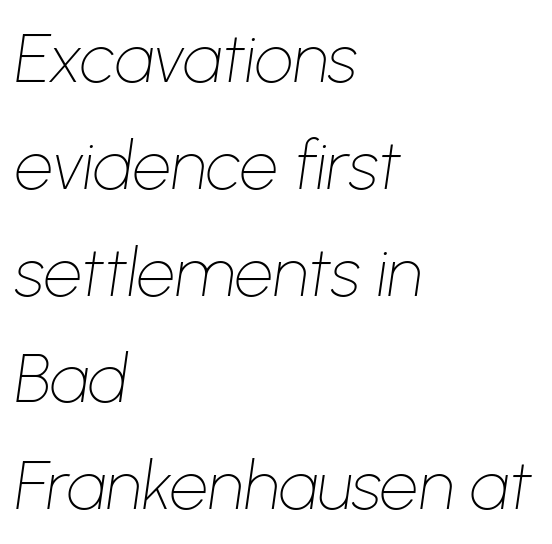
{"italic": "yes", "lean": "right", "slant_degrees": 8, "bold": "no", "weight": "thin", "width": "normal", "stroke_contrast": "low", "x_height": "medium", "monospaced": "no", "underline": "no", "align": "left", "line_spacing": "normal", "line_spacing_ratio": 1.57, "letter_spacing": "normal", "letter_spacing_em": 0.0, "glyph_px": 68}
